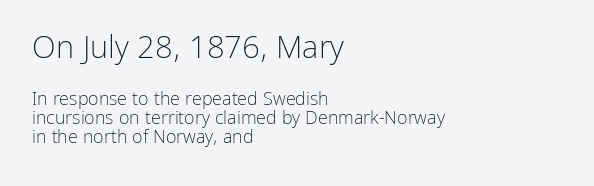
Short and long lines alike share a common starting point at left. Is the lower block the larger one? No — the upper block carries the bigger type. Check where the strokes stop: nothing finishes them off — pure sans. Varying glyph widths throughout — classic text-font behaviour. Anything drawn beneath the words? Only blank space.
